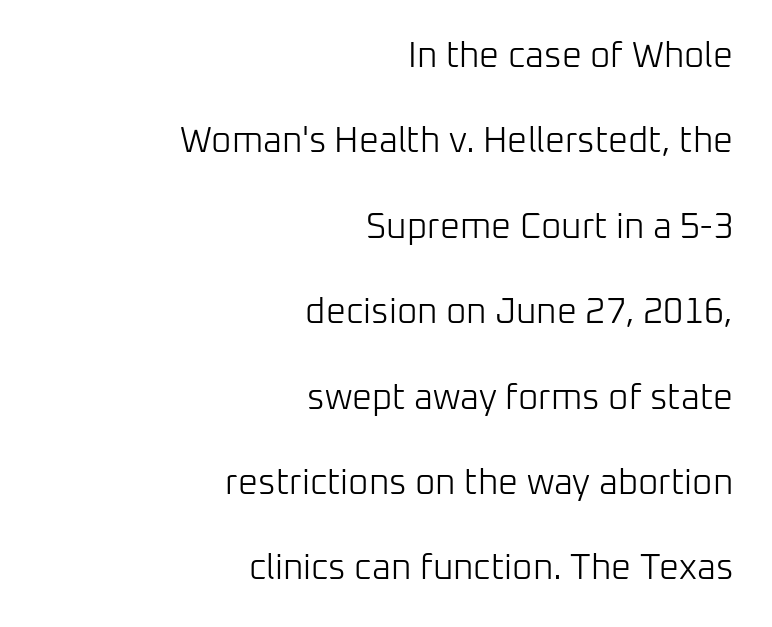
You could fit nearly another row in the gap between these rows. This is the regular roman posture of the typeface. No letter is thick-stroked: the sample isn't bold. The typeface chosen for these lines omits serifs.
